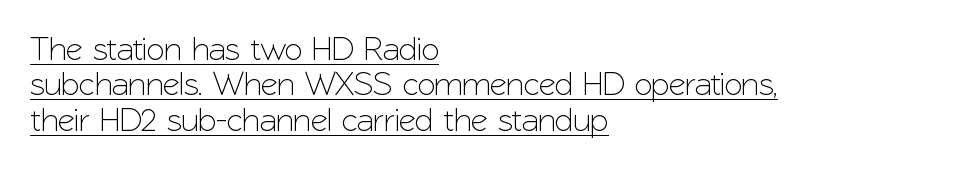
Q: Is the text italic (slanted)? A: No, it is upright.
Q: Is the typeface a serif or a sans-serif typeface? A: Sans-serif.
Q: Is the text underlined? A: Yes.
Q: How is the paragraph aligned? A: Left-aligned.
Q: Is the spacing between letters normal or unusually wide? A: Normal.
Q: Is the spacing between lines tight, normal or loose? A: Tight.
Q: Width (condensed, normal, or wide)? A: Normal.
Q: Stroke contrast? A: Low.
Q: x-height? A: Medium.
Q: Monospaced? A: No.
